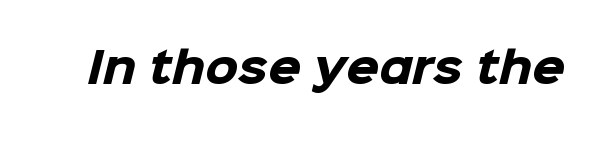
{"serif": "no", "bold": "yes", "weight": "heavy", "width": "normal", "stroke_contrast": "low", "x_height": "medium", "monospaced": "no", "underline": "no", "letter_spacing": "normal", "letter_spacing_em": 0.0, "glyph_px": 42}
